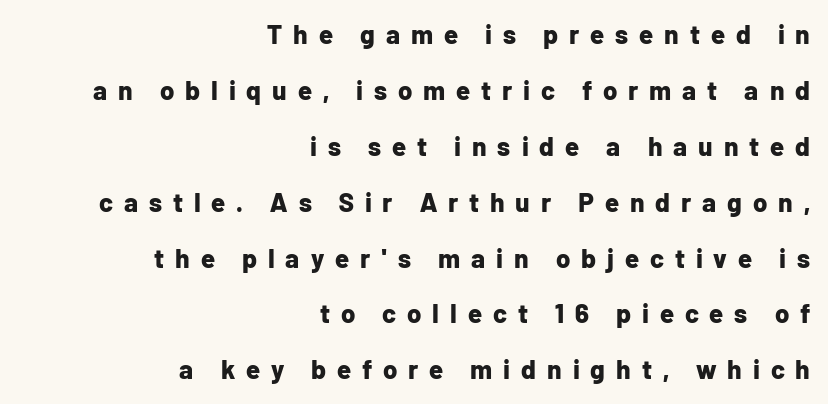
Q: Is the text bold? A: Yes.
Q: Is the text italic (slanted)? A: No, it is upright.
Q: Is the text underlined? A: No.
Q: How is the paragraph aligned? A: Right-aligned.
Q: Is the spacing between letters normal or unusually wide? A: Unusually wide.
Q: Is the spacing between lines tight, normal or loose? A: Loose.
